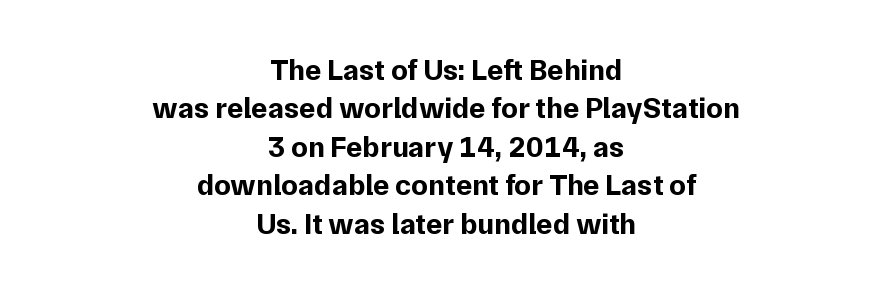
The image shows 30 px bold sans-serif type, upright; set centered, normal line spacing (1.28x), normal letter spacing, not underlined; low stroke contrast and a medium x-height.
